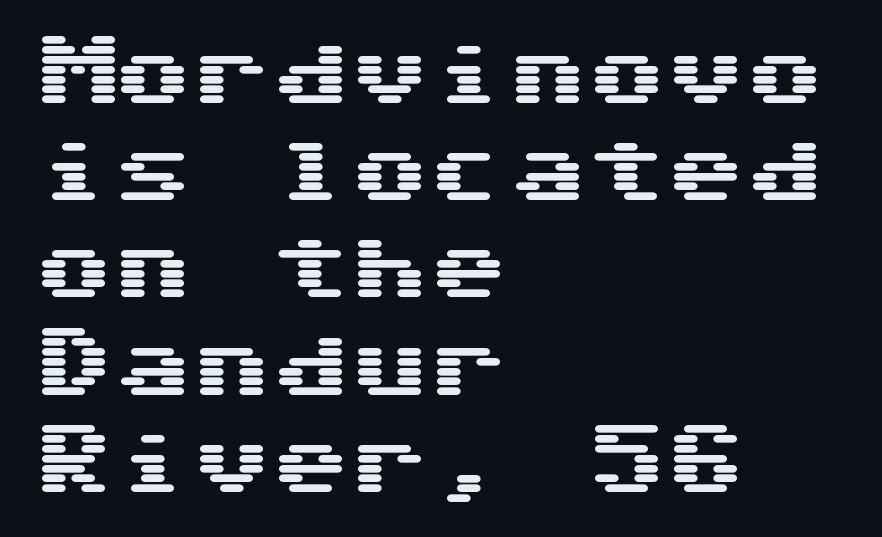
Serif or sans? Sans — the stroke terminals are bare. Alignment: flush left. Rendered with straight, roman letterforms. The face used here is rendered with its standard letterfit.
